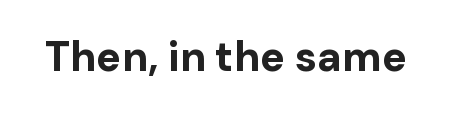
{"serif": "no", "italic": "no", "bold": "yes", "weight": "bold", "width": "normal", "stroke_contrast": "low", "x_height": "medium", "monospaced": "no", "underline": "no", "letter_spacing": "normal", "letter_spacing_em": 0.0, "glyph_px": 42}
